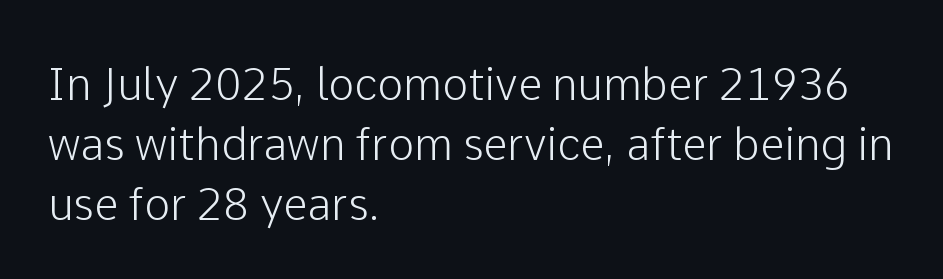
The image shows 44 px sans-serif type, upright; set left-aligned, normal line spacing (1.36x), normal letter spacing, not underlined; low stroke contrast and a medium x-height.
